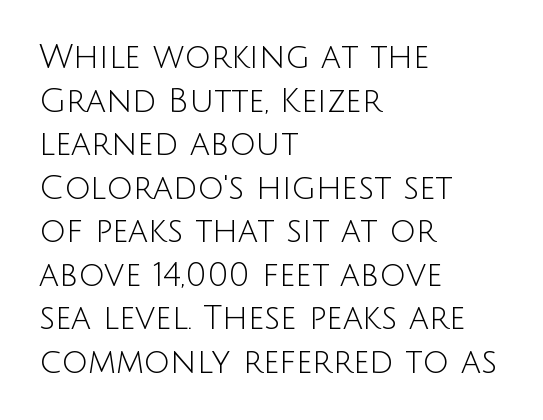
The image shows 33 px light sans-serif type, upright; set left-aligned, normal line spacing (1.32x), normal letter spacing, not underlined; low stroke contrast and a large x-height.
